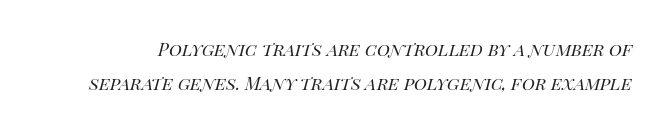
The image shows 22 px text type, italic (leaning right); set normal line spacing (1.53x), normal letter spacing, not underlined.
